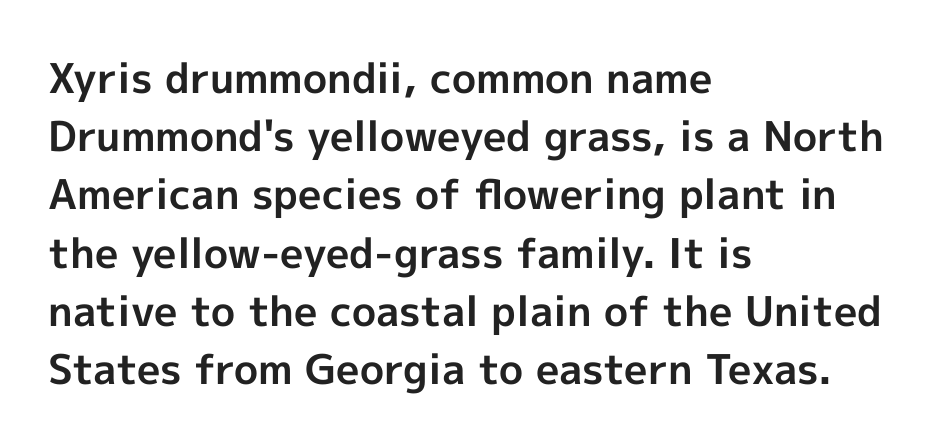
The image shows 41 px bold sans-serif type, upright; set left-aligned, normal line spacing (1.42x), normal letter spacing, not underlined; a medium x-height.
